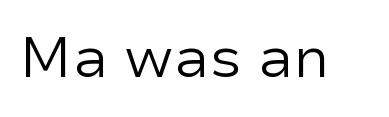
The image shows 57 px regular-weight sans-serif type, upright; set normal letter spacing, not underlined; low stroke contrast and a medium x-height.
